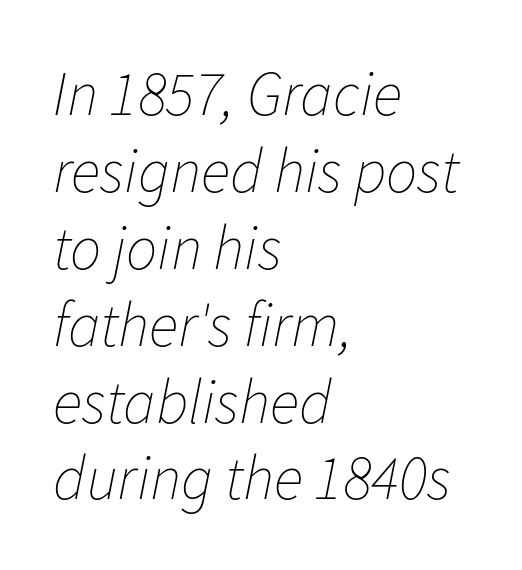
{"italic": "yes", "lean": "right", "slant_degrees": 11, "bold": "no", "weight": "thin", "width": "normal", "stroke_contrast": "low", "x_height": "medium", "monospaced": "no", "underline": "no", "align": "left", "line_spacing_ratio": 1.24, "letter_spacing": "normal", "letter_spacing_em": 0.0, "glyph_px": 62}
